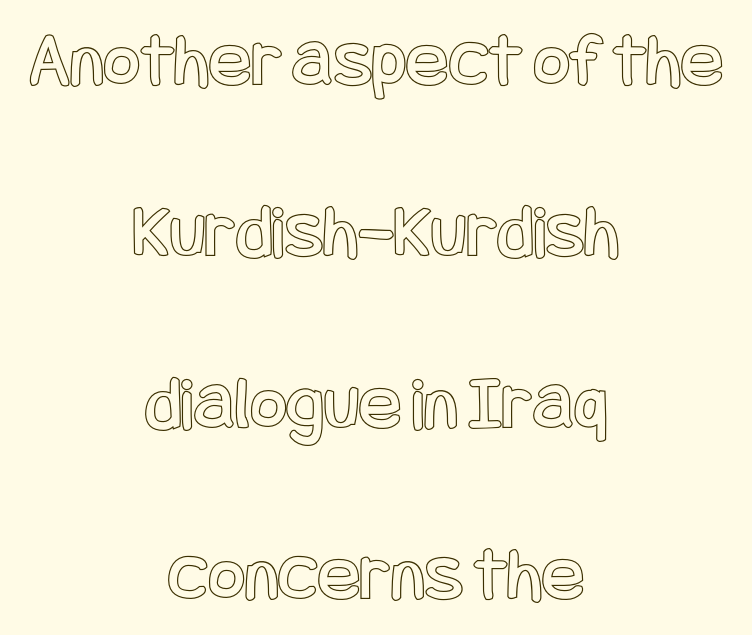
Italic: no, the glyphs are upright roman. The paragraph has two soft edges and a firm central axis. If you measured baseline to baseline, you'd find a long distance. Letters rest on an invisible, unmarked baseline.
